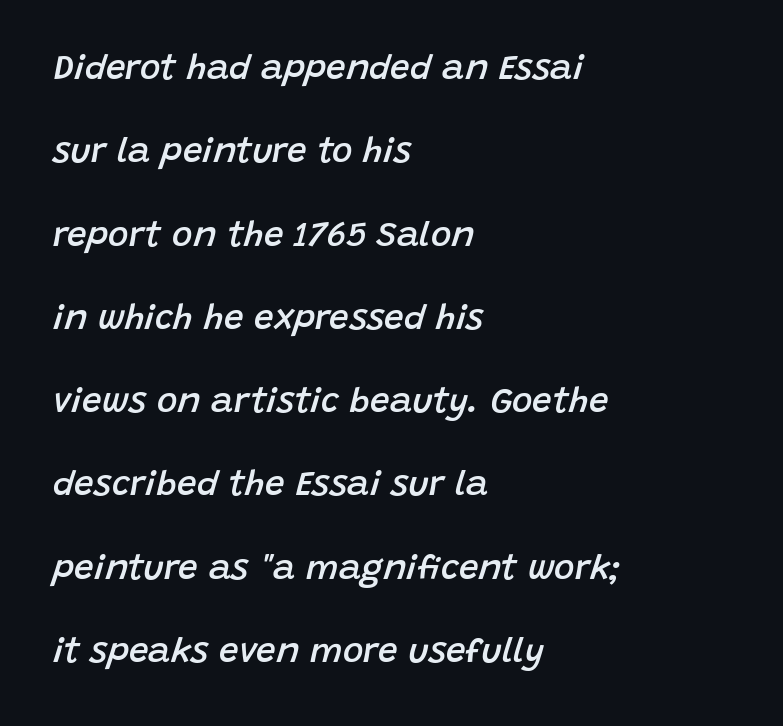
Q: Is the text bold? A: Semi-bold.
Q: Is the text italic (slanted)? A: Yes, it leans right by about 15 degrees.
Q: Is the text underlined? A: No.
Q: How is the paragraph aligned? A: Left-aligned.
Q: Is the spacing between letters normal or unusually wide? A: Normal.
Q: Is the spacing between lines tight, normal or loose? A: Loose.
Q: Width (condensed, normal, or wide)? A: Normal.
Q: Stroke contrast? A: Low.
Q: x-height? A: Large.
Q: Monospaced? A: No.
